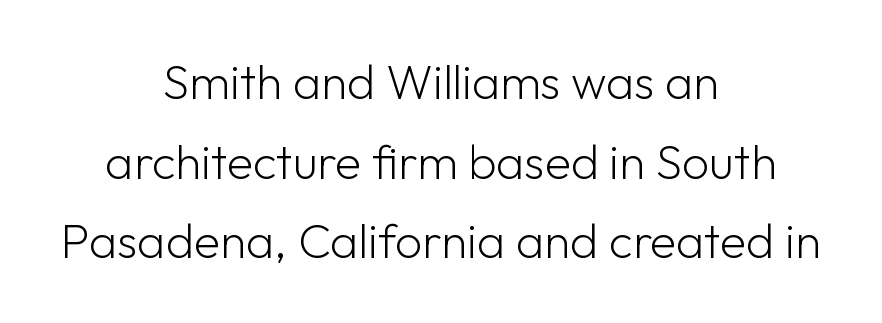
Q: Is the text bold? A: No.
Q: Is the text italic (slanted)? A: No, it is upright.
Q: Is the typeface a serif or a sans-serif typeface? A: Sans-serif.
Q: Is the text underlined? A: No.
Q: How is the paragraph aligned? A: Centered.
Q: Is the spacing between letters normal or unusually wide? A: Normal.
Q: Is the spacing between lines tight, normal or loose? A: Normal.
Q: Width (condensed, normal, or wide)? A: Normal.
Q: Stroke contrast? A: Low.
Q: x-height? A: Medium.
Q: Monospaced? A: No.
